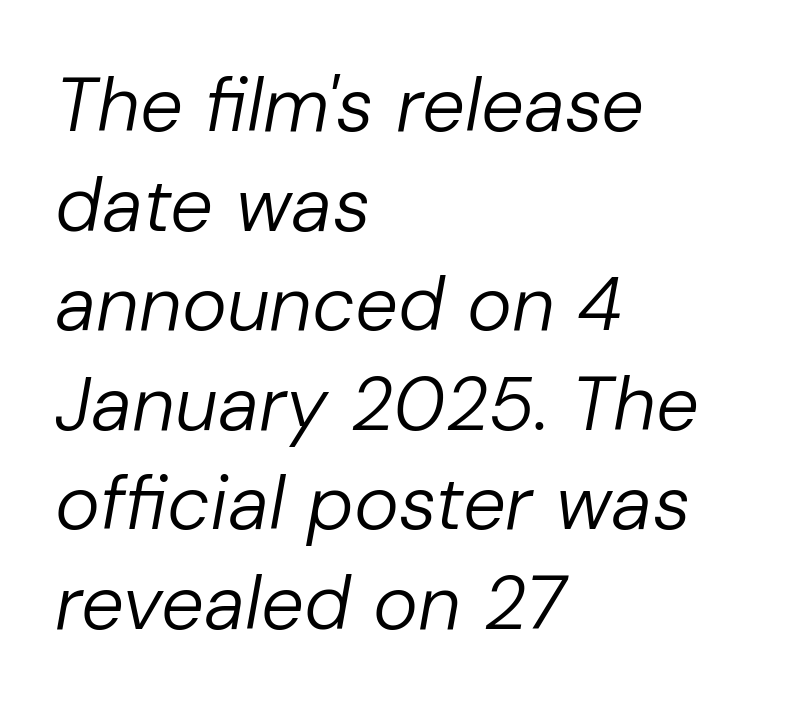
Q: Is the text bold? A: No.
Q: Is the text italic (slanted)? A: Yes, it leans right by about 10 degrees.
Q: Is the text underlined? A: No.
Q: How is the paragraph aligned? A: Left-aligned.
Q: Is the spacing between letters normal or unusually wide? A: Normal.
Q: Is the spacing between lines tight, normal or loose? A: Normal.
Q: Width (condensed, normal, or wide)? A: Normal.
Q: Stroke contrast? A: Low.
Q: x-height? A: Medium.
Q: Monospaced? A: No.
